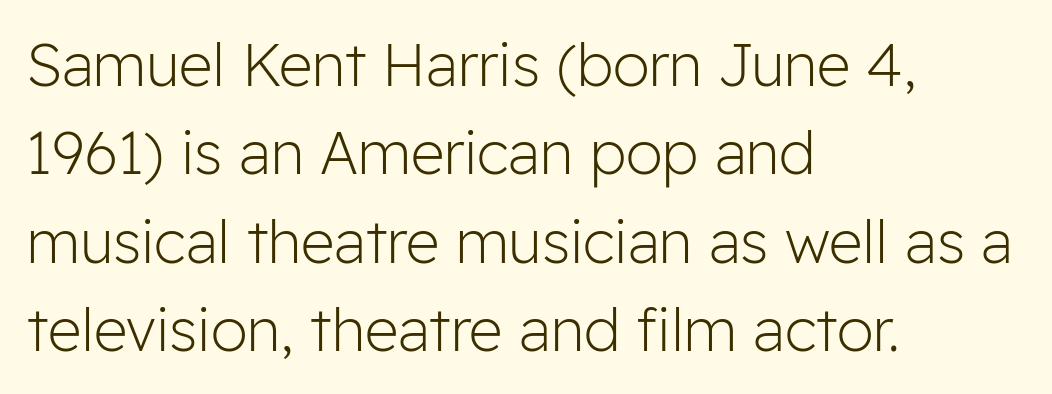
{"serif": "no", "italic": "no", "bold": "no", "weight": "light", "width": "normal", "stroke_contrast": "low", "x_height": "medium", "monospaced": "no", "underline": "no", "align": "left", "line_spacing": "normal", "line_spacing_ratio": 1.5, "letter_spacing": "normal", "letter_spacing_em": 0.0, "glyph_px": 59}
